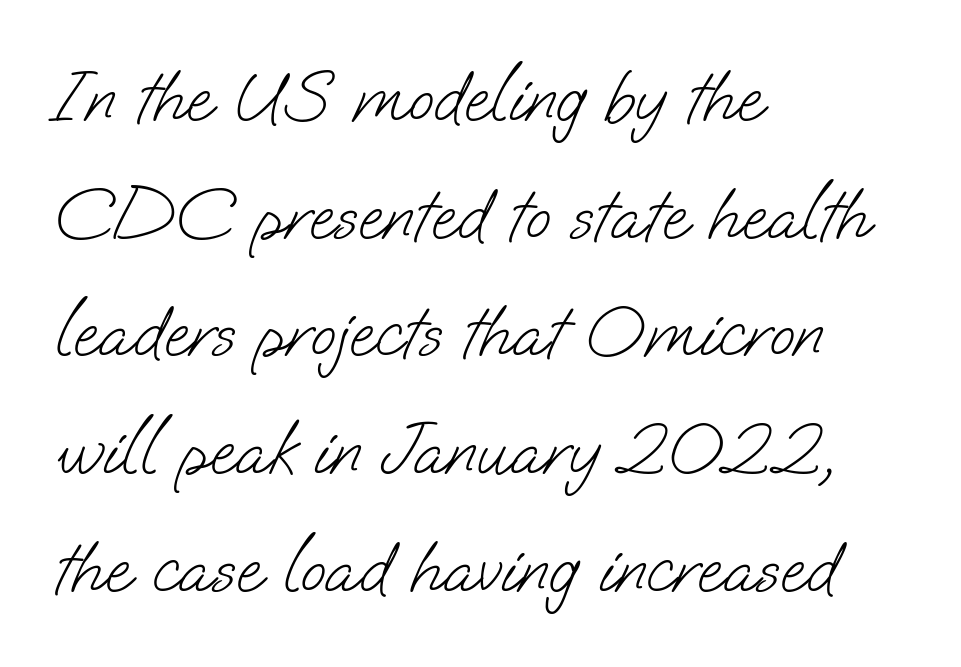
The image shows 74 px light sans-serif type; set left-aligned, normal line spacing (1.59x), normal letter spacing, not underlined; low stroke contrast and a small x-height.
